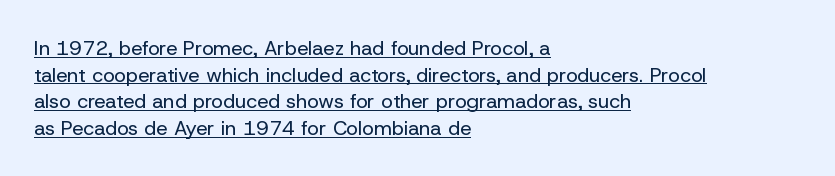
The image shows 20 px text type, upright; set left-aligned, normal line spacing (1.33x), normal letter spacing, underlined.
